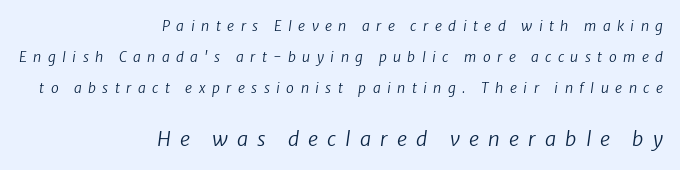
The image shows 20 px text type, italic (leaning right); set right-aligned, loose line spacing (2.22x), unusually wide letter spacing (+0.46 em), not underlined; the second (bottom) block is 1.43x larger.
